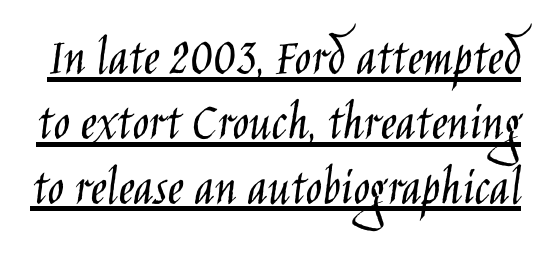
The image shows 55 px light, condensed sans-serif type; set line spacing 1.18x, normal letter spacing, underlined; low stroke contrast and a large x-height.
